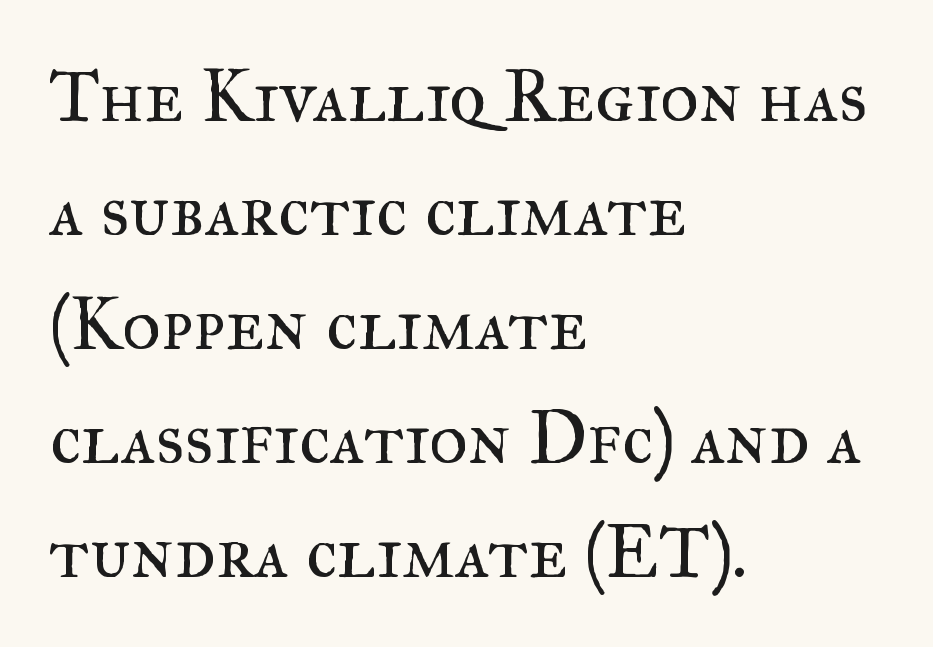
{"serif": "yes", "italic": "no", "bold": "no", "weight": "regular", "width": "normal", "stroke_contrast": "medium", "x_height": "small", "monospaced": "no", "underline": "no", "align": "left", "line_spacing": "normal", "line_spacing_ratio": 1.52, "letter_spacing": "normal", "letter_spacing_em": 0.0, "glyph_px": 75}
